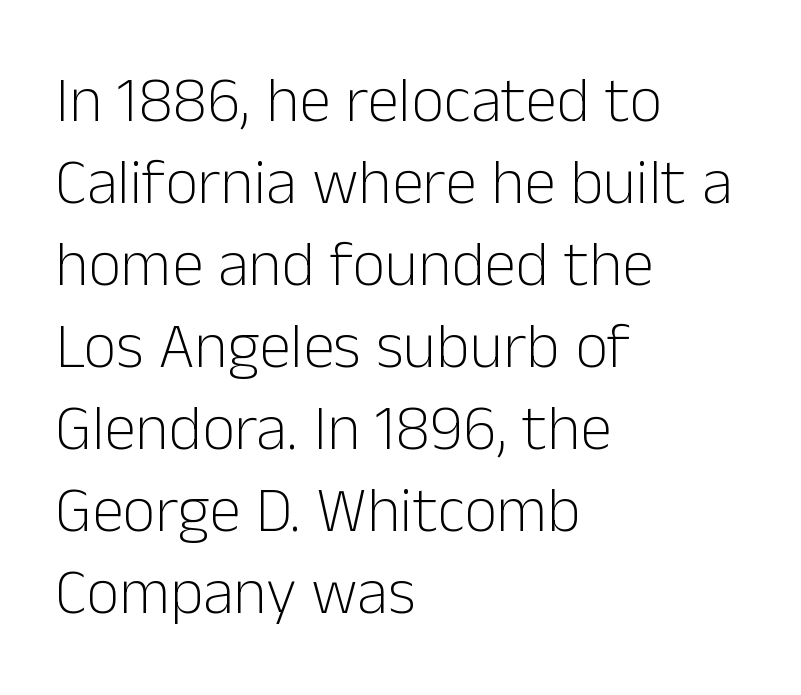
Spacing verdict: proportional, widths tailored to each character. Is the block centered? No — it sits flush against the left margin. The letterforms sit at book weight or below. In terms of leading, this rendering sits right in the middle.
